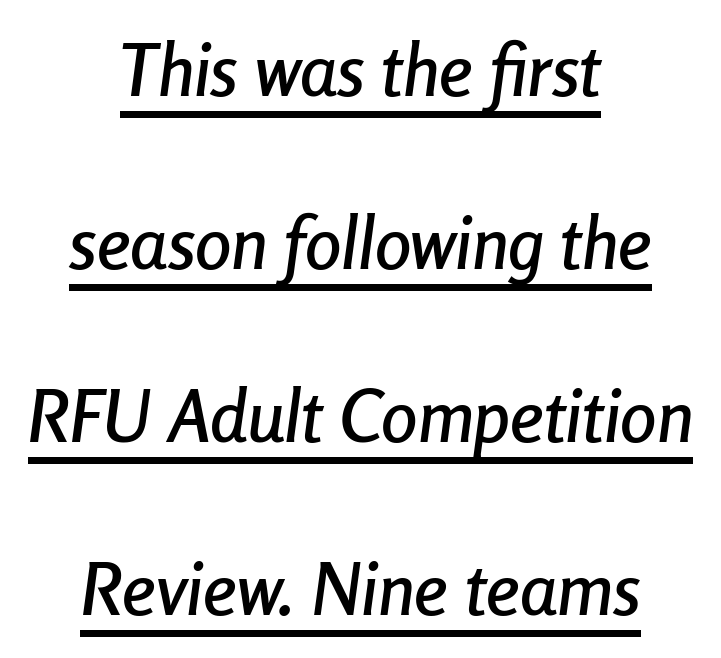
Q: Is the text italic (slanted)? A: Yes, it leans right by about 8 degrees.
Q: Is the text underlined? A: Yes.
Q: How is the paragraph aligned? A: Centered.
Q: Is the spacing between letters normal or unusually wide? A: Normal.
Q: Is the spacing between lines tight, normal or loose? A: Loose.
Q: Width (condensed, normal, or wide)? A: Condensed.
Q: Stroke contrast? A: Low.
Q: x-height? A: Medium.
Q: Monospaced? A: No.
